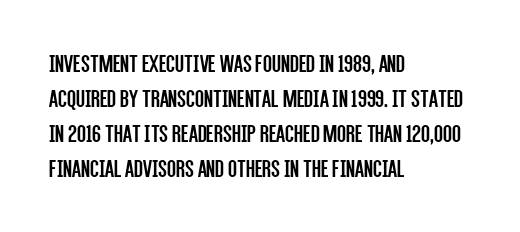
The strip under each line holds only bare page. Short note: letters normally spaced. The axis of the letterforms is exactly vertical. Line spacing here is normal. The rendering anchors every line to the left-hand side.
